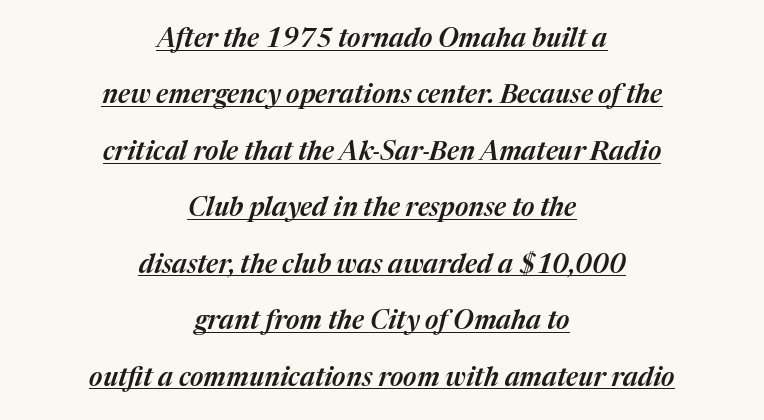
{"italic": "yes", "lean": "right", "slant_degrees": 17, "underline": "yes", "align": "center", "line_spacing": "loose", "line_spacing_ratio": 2.17, "letter_spacing": "normal", "letter_spacing_em": 0.0, "glyph_px": 26}
